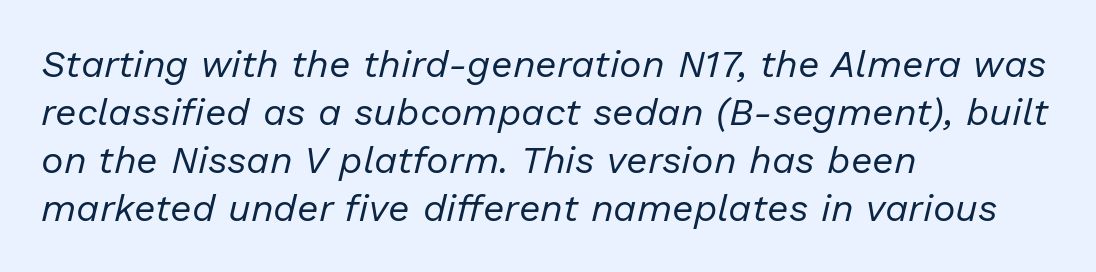
Line starts are locked; line ends wander. Check the space under the baseline: it is left empty. A typesetter would call this zero additional tracking. The font is comparable to plain body text, perhaps lighter. Regarding leading, the lines here are spaced in the standard way.
